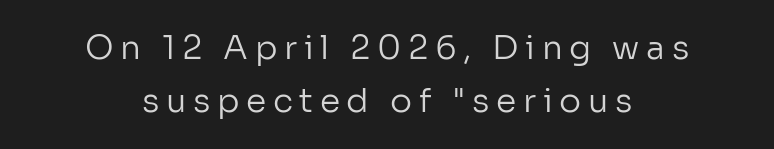
The image shows 33 px regular-weight sans-serif type, upright; set centered, normal line spacing (1.61x), unusually wide letter spacing (+0.2 em), not underlined; low stroke contrast and a medium x-height.
